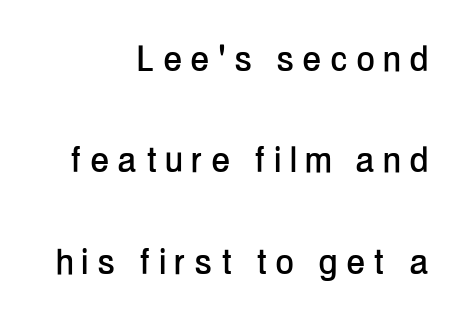
A typesetter would call this leading open, well beyond the default. There is plenty of visible air inserted between adjacent glyphs. Words float on clear page, feet unadorned. Note the varied advance widths — an 'i' is clearly narrower than an 'm'.
